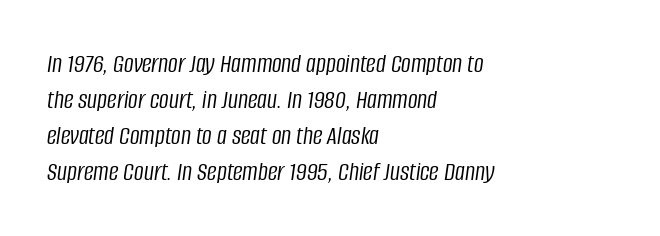
Q: Is the text bold? A: No.
Q: Is the text italic (slanted)? A: Yes, it leans right by about 8 degrees.
Q: Is the text underlined? A: No.
Q: How is the paragraph aligned? A: Left-aligned.
Q: Is the spacing between letters normal or unusually wide? A: Normal.
Q: Is the spacing between lines tight, normal or loose? A: Normal.
